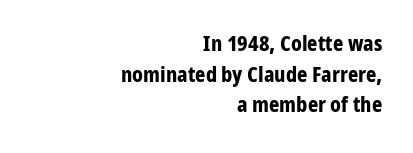
Q: Is the text bold? A: Yes.
Q: Is the text italic (slanted)? A: No, it is upright.
Q: Is the text underlined? A: No.
Q: How is the paragraph aligned? A: Right-aligned.
Q: Is the spacing between letters normal or unusually wide? A: Normal.
Q: Is the spacing between lines tight, normal or loose? A: Normal.
